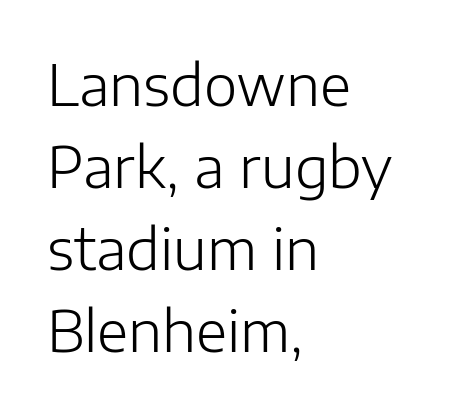
{"serif": "no", "italic": "no", "bold": "no", "weight": "light", "width": "normal", "stroke_contrast": "low", "x_height": "medium", "monospaced": "no", "underline": "no", "align": "left", "line_spacing": "normal", "line_spacing_ratio": 1.44, "letter_spacing": "normal", "letter_spacing_em": 0.0, "glyph_px": 57}
